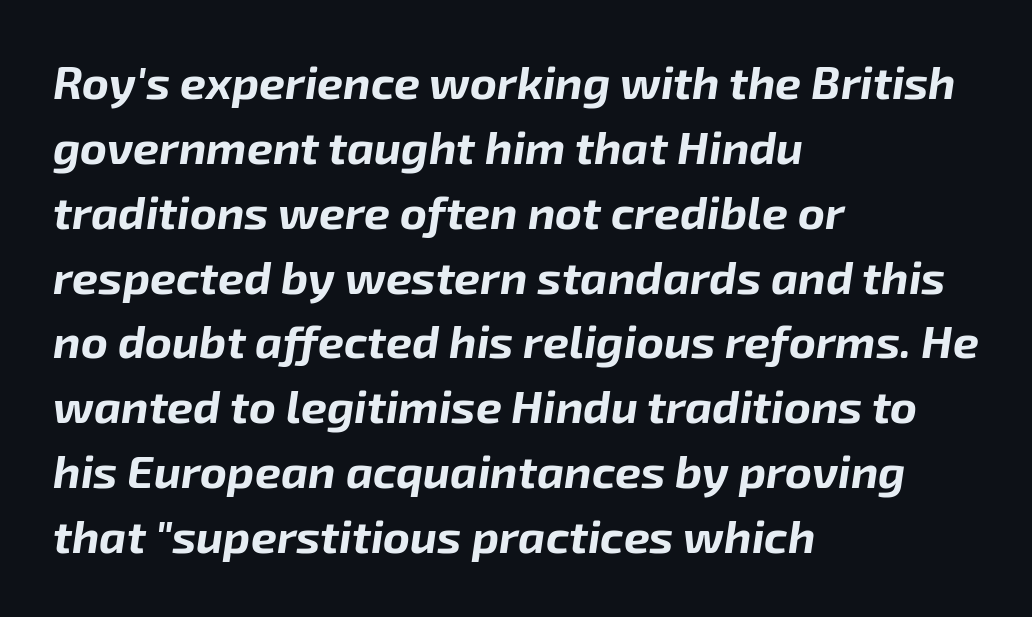
{"italic": "yes", "lean": "right", "slant_degrees": 8, "bold": "yes", "weight": "bold", "width": "normal", "stroke_contrast": "low", "x_height": "medium", "monospaced": "no", "underline": "no", "align": "left", "line_spacing": "normal", "line_spacing_ratio": 1.41, "letter_spacing": "normal", "letter_spacing_em": 0.0, "glyph_px": 46}
